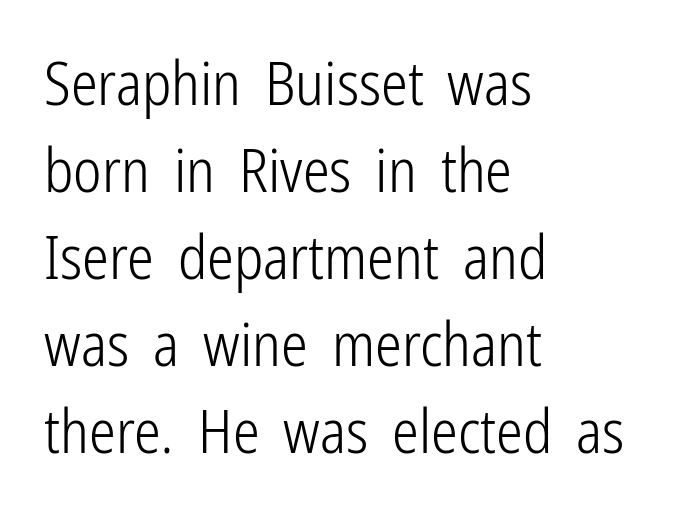
The letters advance in unequal steps, a hallmark of proportional type. Leading: standard. The characters display no serif detailing; their extremities are plain. Each stroke keeps to a modest, everyday thickness or less. In terms of posture, this sample is upright. Unmarked baselines from the first word to the last.
